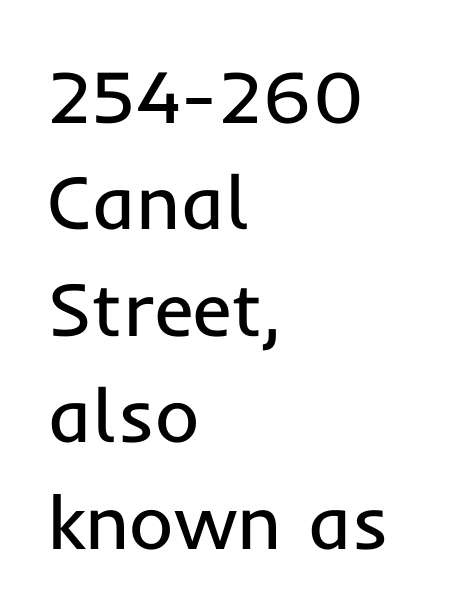
Q: Is the text bold? A: No.
Q: Is the text italic (slanted)? A: No, it is upright.
Q: Is the typeface a serif or a sans-serif typeface? A: Sans-serif.
Q: Is the text underlined? A: No.
Q: How is the paragraph aligned? A: Left-aligned.
Q: Is the spacing between letters normal or unusually wide? A: Normal.
Q: Is the spacing between lines tight, normal or loose? A: Normal.
Q: Width (condensed, normal, or wide)? A: Normal.
Q: Stroke contrast? A: Low.
Q: x-height? A: Medium.
Q: Monospaced? A: No.
